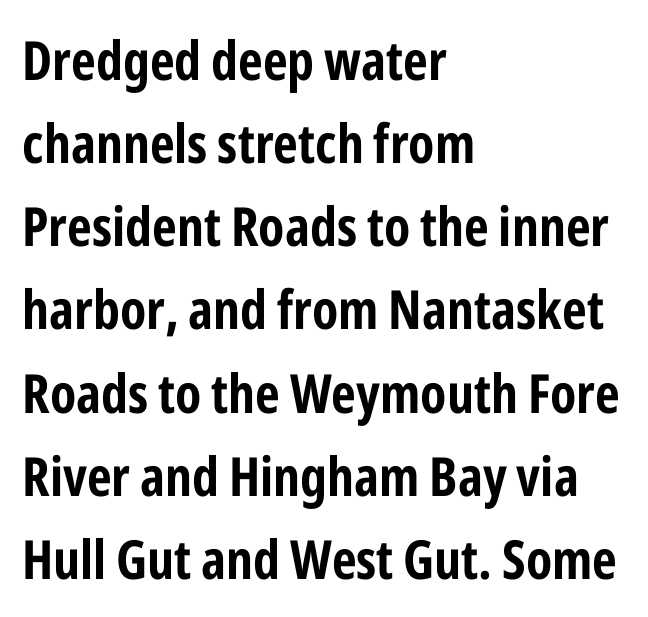
Q: Is the text bold? A: Yes.
Q: Is the text italic (slanted)? A: No, it is upright.
Q: Is the typeface a serif or a sans-serif typeface? A: Sans-serif.
Q: Is the text underlined? A: No.
Q: How is the paragraph aligned? A: Left-aligned.
Q: Is the spacing between letters normal or unusually wide? A: Normal.
Q: Is the spacing between lines tight, normal or loose? A: Normal.
Q: Width (condensed, normal, or wide)? A: Condensed.
Q: Stroke contrast? A: Low.
Q: x-height? A: Medium.
Q: Monospaced? A: No.
